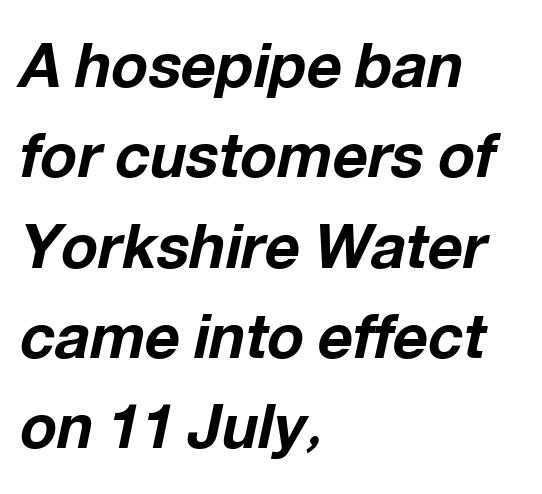
Q: Is the text bold? A: Yes.
Q: Is the text italic (slanted)? A: Yes, it leans right by about 12 degrees.
Q: Is the text underlined? A: No.
Q: How is the paragraph aligned? A: Left-aligned.
Q: Is the spacing between letters normal or unusually wide? A: Normal.
Q: Is the spacing between lines tight, normal or loose? A: Normal.
Q: Width (condensed, normal, or wide)? A: Normal.
Q: Stroke contrast? A: Low.
Q: x-height? A: Medium.
Q: Monospaced? A: No.
